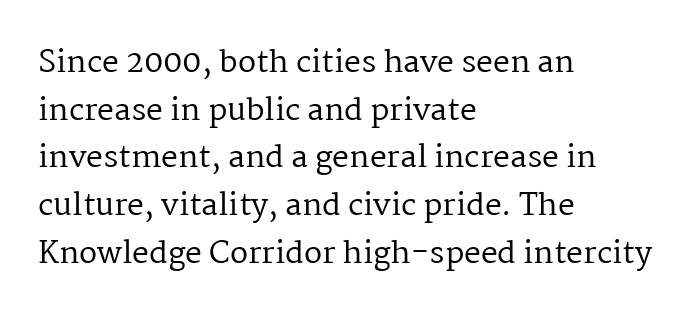
The image shows 30 px regular-weight serif type, upright; set left-aligned, normal line spacing (1.59x), normal letter spacing, not underlined; medium stroke contrast and a medium x-height.
